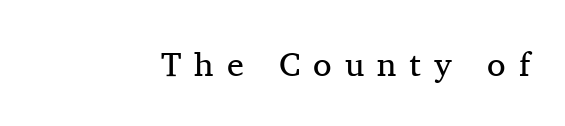
Q: Is the text bold? A: No.
Q: Is the text italic (slanted)? A: No, it is upright.
Q: Is the typeface a serif or a sans-serif typeface? A: Serif.
Q: Is the text underlined? A: No.
Q: How is the paragraph aligned? A: Right-aligned.
Q: Is the spacing between letters normal or unusually wide? A: Unusually wide.
Q: Width (condensed, normal, or wide)? A: Normal.
Q: Stroke contrast? A: Medium.
Q: x-height? A: Medium.
Q: Monospaced? A: No.
